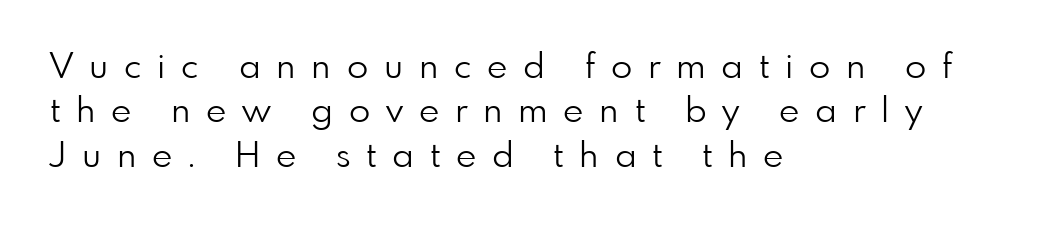
Q: Is the text bold? A: No.
Q: Is the text italic (slanted)? A: No, it is upright.
Q: Is the typeface a serif or a sans-serif typeface? A: Sans-serif.
Q: Is the text underlined? A: No.
Q: How is the paragraph aligned? A: Left-aligned.
Q: Is the spacing between letters normal or unusually wide? A: Unusually wide.
Q: Is the spacing between lines tight, normal or loose? A: Normal.
Q: Width (condensed, normal, or wide)? A: Normal.
Q: Stroke contrast? A: Low.
Q: x-height? A: Small.
Q: Monospaced? A: No.
